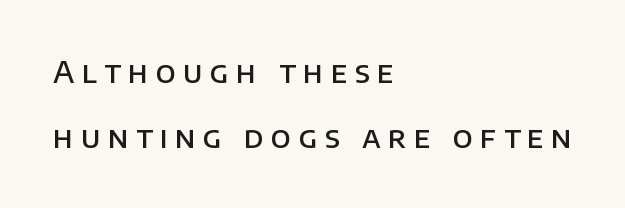
Characters remain perfectly vertical along every line. A fair bit of extra ink — the face is semibold, not bold. The type is letterspaced generously, with wide tracking. The passage shown is typed in a proportional face where columns would drift. A great deal of white space separates one row of letters from the next. Quick note: underline off.
